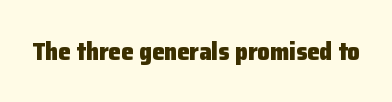
The image shows 25 px bold type, upright; set normal letter spacing, not underlined.
